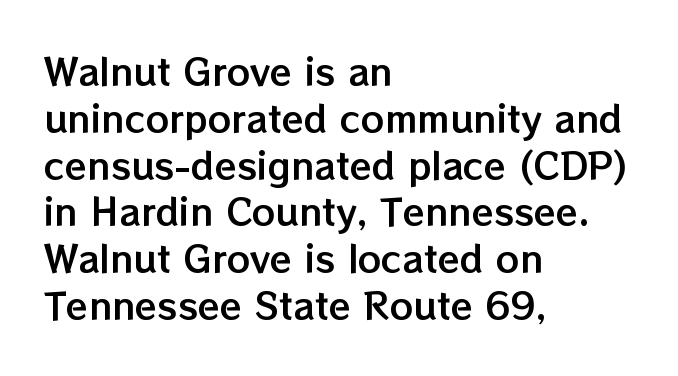
The image shows 36 px text type, upright; set left-aligned, normal line spacing (1.3x), normal letter spacing, not underlined; low stroke contrast and a medium x-height.
